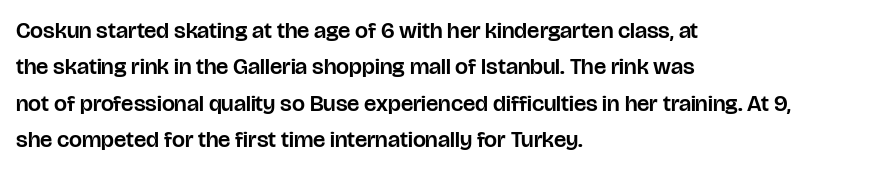
Style check: upright. Honestly, the letter spacing is just normal — you wouldn't notice it. Short and long lines alike share a common starting point at left. Any mark beneath the type? The region is blank. Interline gaps are of average width in this sample.
